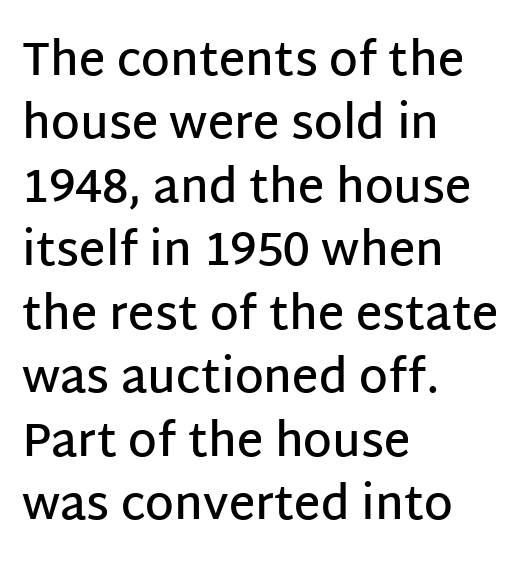
{"serif": "no", "italic": "no", "bold": "semi", "weight": "semibold", "width": "normal", "stroke_contrast": "low", "x_height": "large", "monospaced": "no", "underline": "no", "align": "left", "line_spacing": "normal", "line_spacing_ratio": 1.38, "letter_spacing": "normal", "letter_spacing_em": 0.0, "glyph_px": 46}
